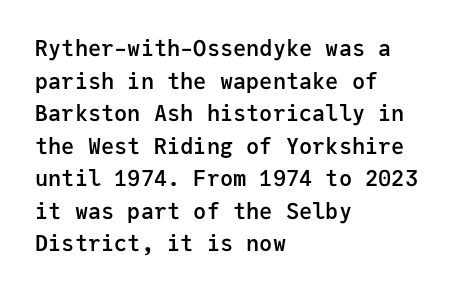
{"italic": "no", "bold": "semi", "underline": "no", "align": "left", "line_spacing": "normal", "line_spacing_ratio": 1.48, "letter_spacing": "normal", "letter_spacing_em": 0.0, "glyph_px": 22}
